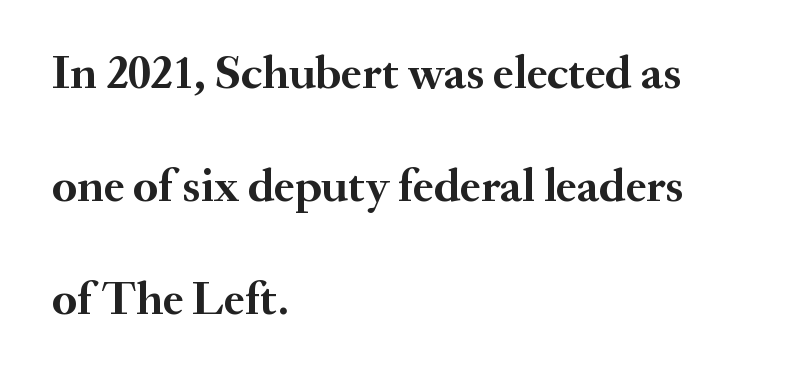
Proportional: the letters do not fall into vertical columns. Every row of glyphs begins at an identical x-position on the left. Stroke terminals: seriffed. Nobody drew a line under any word here. Horizontal bands of white between lines are thick stripes.
